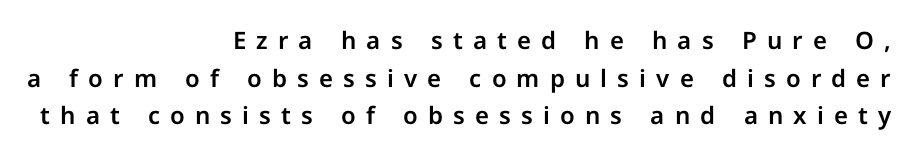
The image shows 24 px text type, upright; set right-aligned, normal line spacing (1.57x), unusually wide letter spacing (+0.42 em), not underlined.
